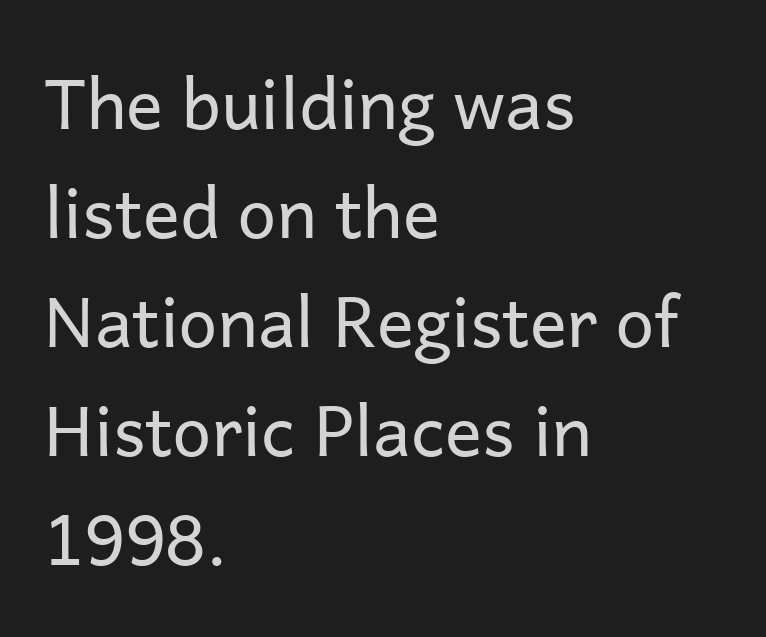
Q: Is the text bold? A: No.
Q: Is the text italic (slanted)? A: No, it is upright.
Q: Is the typeface a serif or a sans-serif typeface? A: Sans-serif.
Q: Is the text underlined? A: No.
Q: How is the paragraph aligned? A: Left-aligned.
Q: Is the spacing between letters normal or unusually wide? A: Normal.
Q: Is the spacing between lines tight, normal or loose? A: Normal.
Q: Width (condensed, normal, or wide)? A: Normal.
Q: Stroke contrast? A: Low.
Q: x-height? A: Medium.
Q: Monospaced? A: No.
